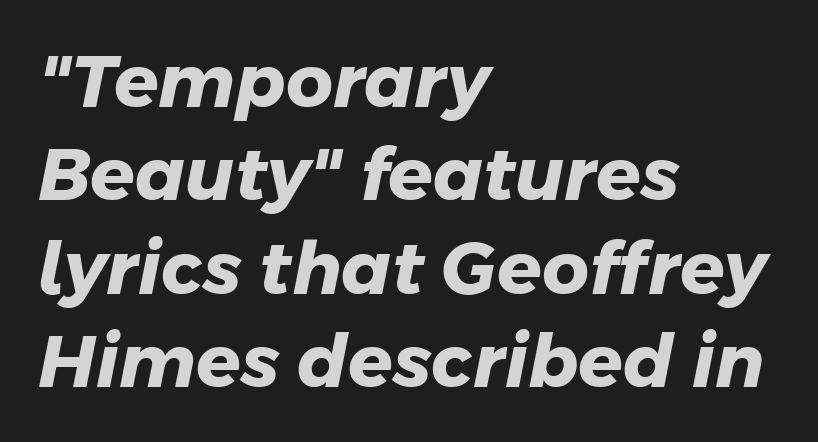
Evenly set lines give the paragraph a standard silhouette. Spacing verdict: proportional, widths tailored to each character. A clean baseline with only descenders dipping below it. The face used here has the dense, thick strokes of a bold. Is the letter spacing exaggerated? No — it looks like the ordinary default.
